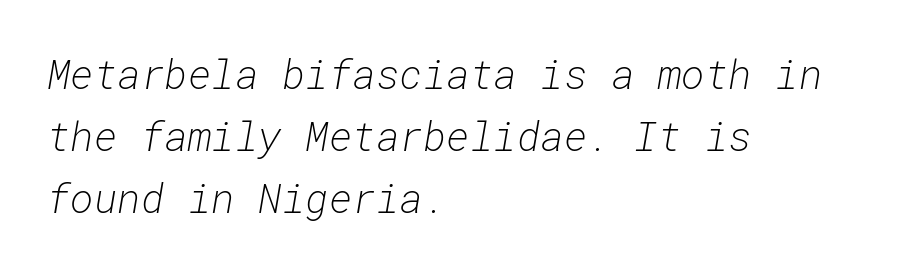
Q: Is the text bold? A: No.
Q: Is the text italic (slanted)? A: Yes, it leans right by about 10 degrees.
Q: Is the text underlined? A: No.
Q: How is the paragraph aligned? A: Left-aligned.
Q: Is the spacing between letters normal or unusually wide? A: Normal.
Q: Is the spacing between lines tight, normal or loose? A: Normal.
Q: Width (condensed, normal, or wide)? A: Normal.
Q: Stroke contrast? A: Low.
Q: x-height? A: Medium.
Q: Monospaced? A: Yes.
